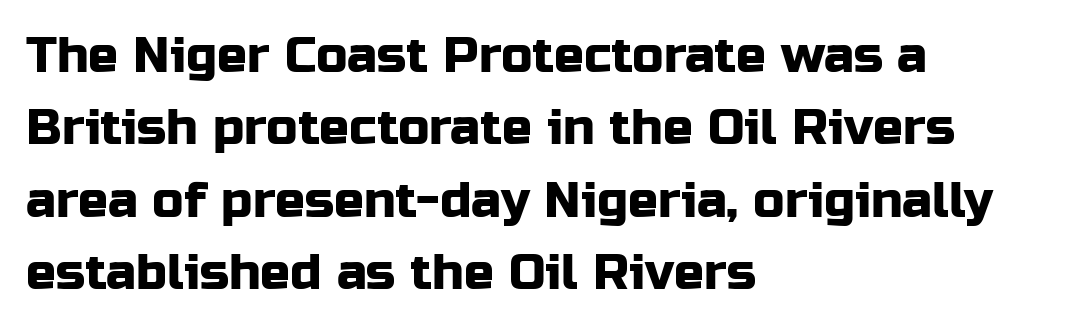
The image shows 50 px sans-serif type, upright; set left-aligned, normal line spacing (1.45x), normal letter spacing, not underlined; low stroke contrast and a medium x-height.
